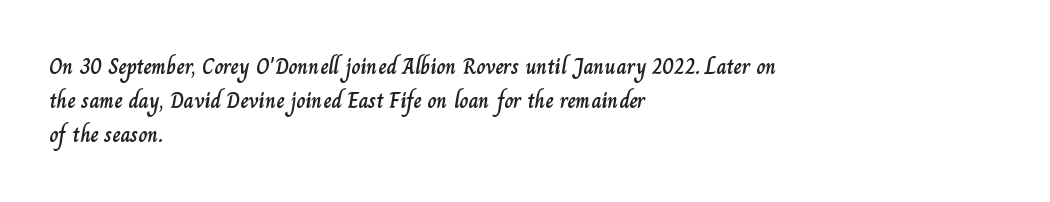
{"underline": "no", "align": "left", "line_spacing": "normal", "line_spacing_ratio": 1.55, "letter_spacing": "normal", "letter_spacing_em": 0.0, "glyph_px": 22}
